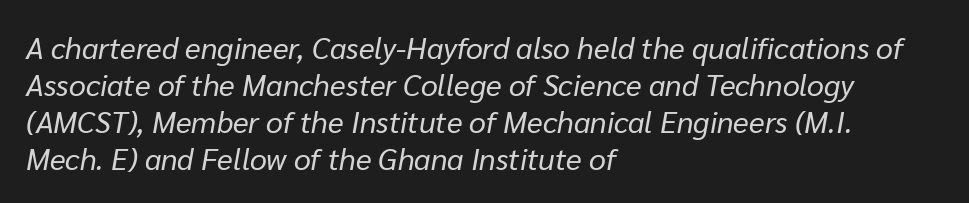
{"italic": "yes", "lean": "right", "slant_degrees": 10, "bold": "no", "weight": "regular", "width": "normal", "stroke_contrast": "low", "x_height": "medium", "monospaced": "no", "underline": "no", "align": "left", "line_spacing_ratio": 1.23, "letter_spacing": "normal", "letter_spacing_em": 0.0, "glyph_px": 30}
